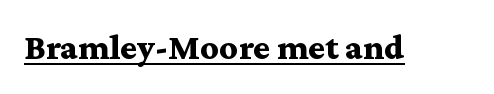
{"serif": "yes", "italic": "no", "bold": "yes", "weight": "bold", "width": "wide", "stroke_contrast": "medium", "x_height": "medium", "monospaced": "no", "underline": "yes", "letter_spacing": "normal", "letter_spacing_em": 0.0, "glyph_px": 36}
